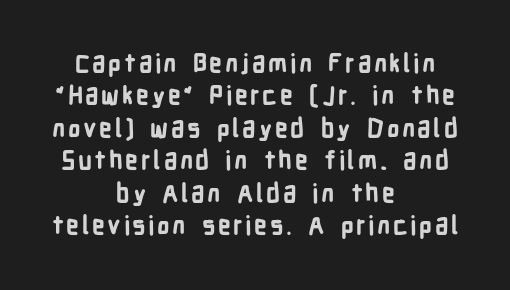
{"italic": "no", "bold": "yes", "underline": "no", "align": "center", "line_spacing": "normal", "line_spacing_ratio": 1.3, "glyph_px": 25}
